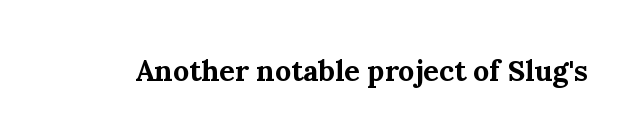
The image shows 29 px bold serif type, upright; set normal letter spacing, not underlined; medium stroke contrast and a medium x-height.
